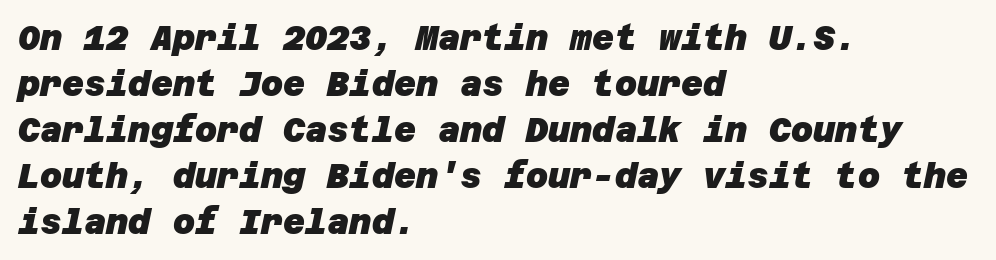
The zone under the glyphs is completely vacant. Between one letter and the next there's only the usual sliver of space. In terms of leading, this rendering sits right in the middle. Heft: maximum for text — a bold. These lines are composed in type without serifs. Typeset ragged right — the left edge is the straight one.
